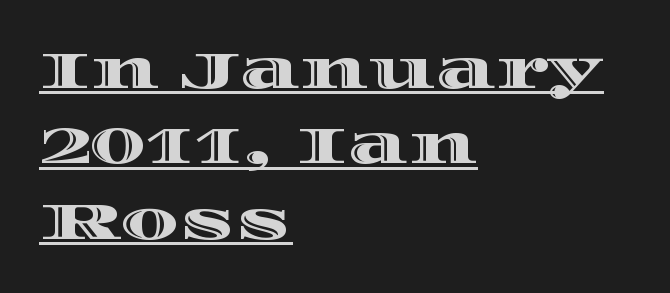
The rendered words wear a rule along their underside. The axis of the letterforms is exactly vertical. Tracking value appears to be zero — textbook default spacing. The paragraph shown leans on its left margin. Looks like regular typesetting: each glyph gets only the width it needs. A normal amount of white space separates one row of letters from the next.
